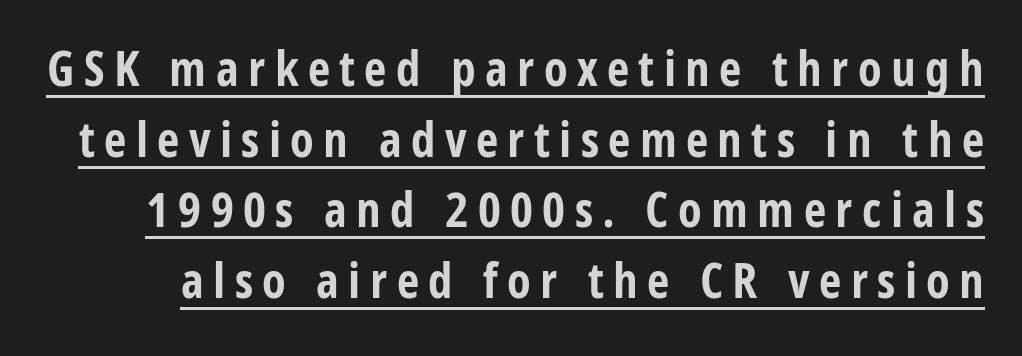
Descenders here cross a horizontal rule under the line. This sample has the flowing, uneven cadence of proportional lettering. Observe the absence of serifs on each vertical stroke in this sample. Successive baselines arrive at the customary interval.
